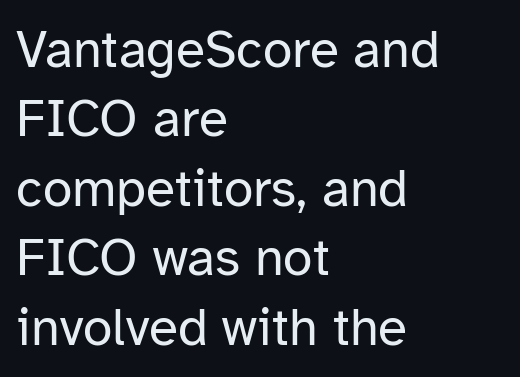
The specimen omits any rule beneath the text block's lines. Line starts are locked; line ends wander. These lines keep a tight, regular rhythm from letter to letter. The lines sit at an ordinary, default distance from one another.
